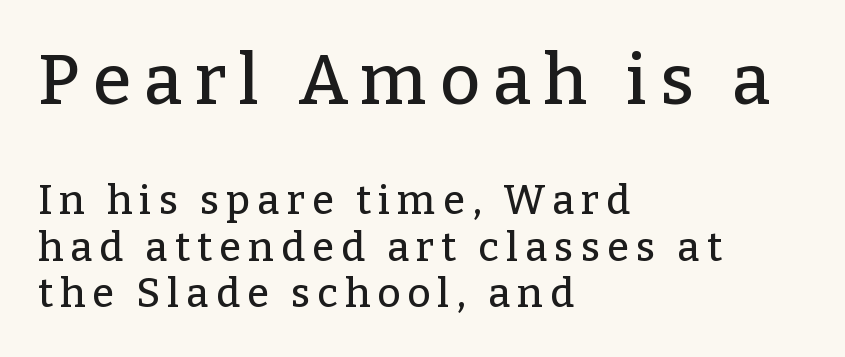
{"serif": "yes", "italic": "no", "width": "normal", "stroke_contrast": "low", "x_height": "medium", "monospaced": "no", "underline": "no", "align": "left", "line_spacing_ratio": 1.17, "larger_block": "first", "size_ratio": 1.75, "glyph_px": 70}
